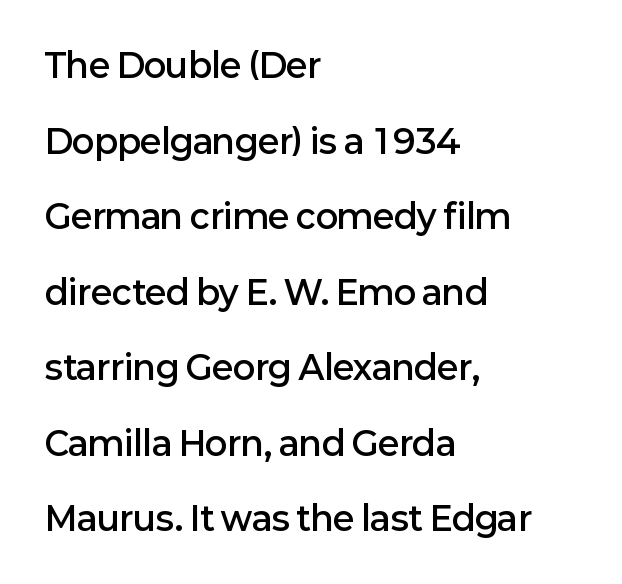
The image shows 33 px semibold sans-serif type, upright; set left-aligned, loose line spacing (2.29x), normal letter spacing, not underlined; low stroke contrast and a medium x-height.
